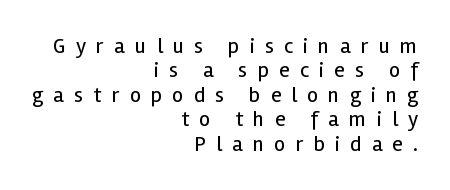
{"italic": "no", "bold": "no", "underline": "no", "align": "right", "line_spacing": "tight", "line_spacing_ratio": 1.11, "letter_spacing": "wide", "letter_spacing_em": 0.46, "glyph_px": 22}
